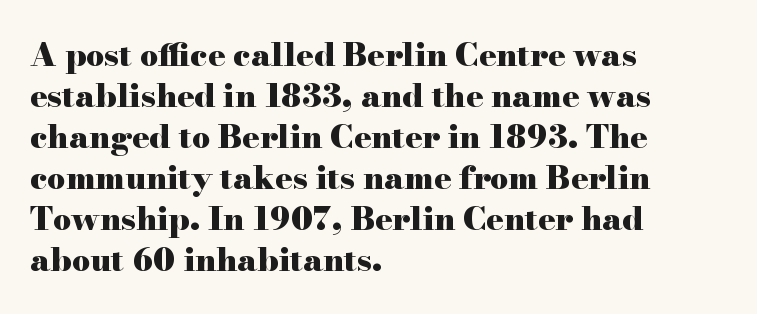
Q: Is the text bold? A: Yes.
Q: Is the text italic (slanted)? A: No, it is upright.
Q: Is the typeface a serif or a sans-serif typeface? A: Serif.
Q: Is the text underlined? A: No.
Q: How is the paragraph aligned? A: Left-aligned.
Q: Is the spacing between letters normal or unusually wide? A: Normal.
Q: Is the spacing between lines tight, normal or loose? A: Normal.
Q: Width (condensed, normal, or wide)? A: Wide.
Q: Stroke contrast? A: High.
Q: x-height? A: Small.
Q: Monospaced? A: No.
